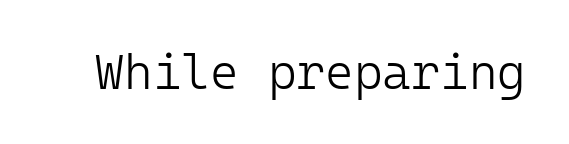
The weight would be labelled regular, book, light, or lighter still. The passage shown is typed in a monospace face where columns stay perfectly aligned. Between one letter and the next there's only the usual sliver of space. Each row of text sits above clean, open space. The type sits square on the baseline with zero lean. A sans-serif font was chosen for this passage.
